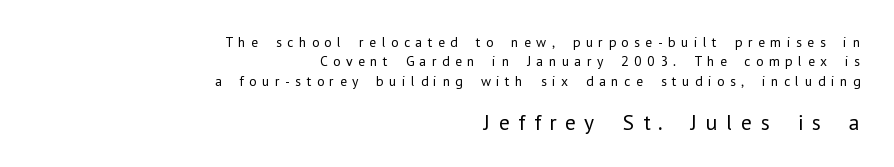
Weight: not bold — regular or lighter. A student would call this right alignment; a typographer would say flush right, rag left. A roman cut, with each character standing at attention. What's the leading like? Ordinary, nothing unusual. The emphasis by scale lands on block number two, below. Letter spacing: wide.
